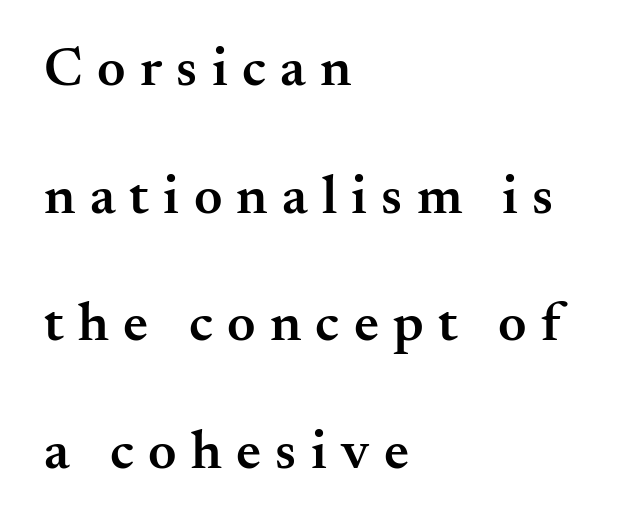
{"serif": "yes", "italic": "no", "bold": "semi", "weight": "semibold", "width": "normal", "stroke_contrast": "medium", "x_height": "small", "monospaced": "no", "underline": "no", "align": "left", "line_spacing": "loose", "line_spacing_ratio": 2.32, "letter_spacing": "wide", "letter_spacing_em": 0.26, "glyph_px": 55}
